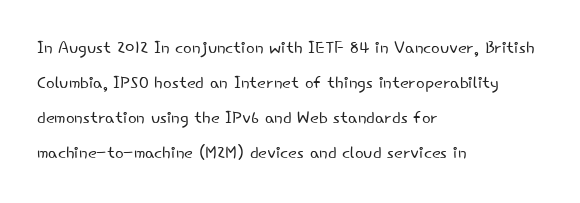
{"italic": "no", "bold": "no", "underline": "no", "align": "left", "line_spacing": "normal", "line_spacing_ratio": 1.52, "letter_spacing": "normal", "letter_spacing_em": 0.0, "glyph_px": 23}
